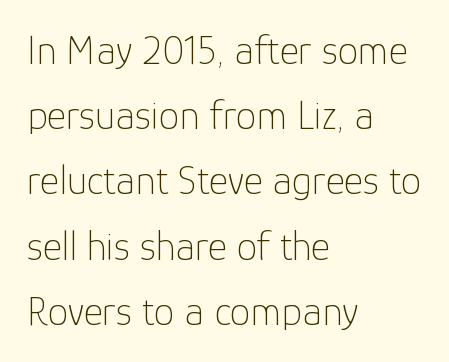
Q: Is the text bold? A: No.
Q: Is the text italic (slanted)? A: No, it is upright.
Q: Is the typeface a serif or a sans-serif typeface? A: Sans-serif.
Q: Is the text underlined? A: No.
Q: How is the paragraph aligned? A: Left-aligned.
Q: Is the spacing between letters normal or unusually wide? A: Normal.
Q: Is the spacing between lines tight, normal or loose? A: Normal.
Q: Width (condensed, normal, or wide)? A: Normal.
Q: Stroke contrast? A: Low.
Q: x-height? A: Medium.
Q: Monospaced? A: No.
